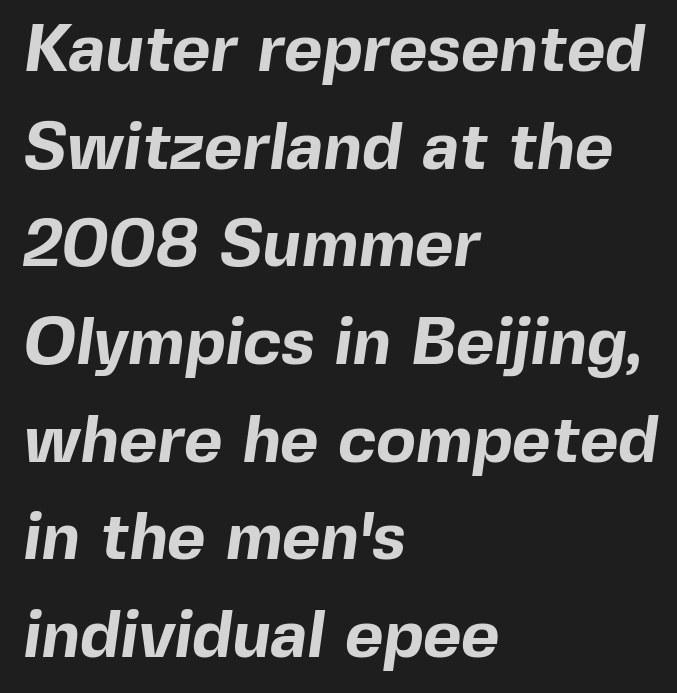
Q: Is the text bold? A: Yes.
Q: Is the typeface a serif or a sans-serif typeface? A: Sans-serif.
Q: Is the text underlined? A: No.
Q: How is the paragraph aligned? A: Left-aligned.
Q: Is the spacing between letters normal or unusually wide? A: Normal.
Q: Is the spacing between lines tight, normal or loose? A: Normal.
Q: Width (condensed, normal, or wide)? A: Normal.
Q: x-height? A: Medium.
Q: Monospaced? A: No.
